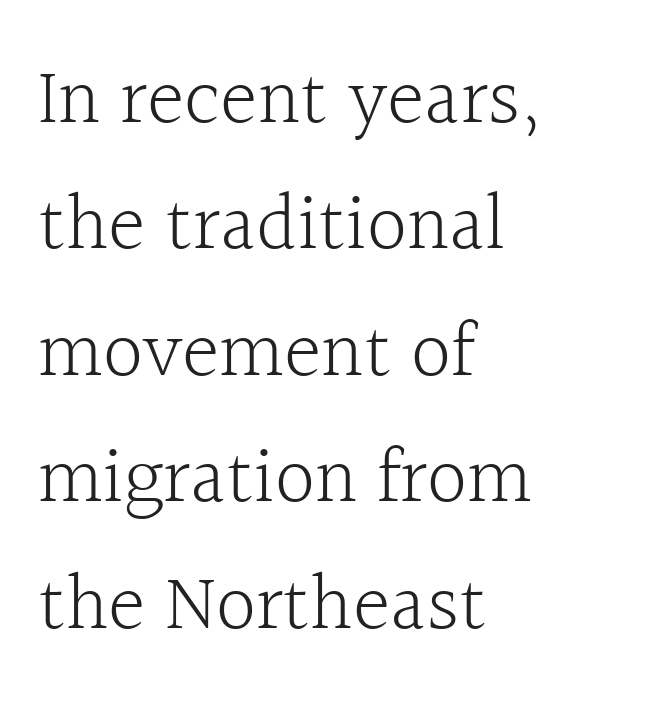
Each row of text sits above clean, open space. In terms of letterspacing, this is plain default setting. The face looks like a standard text weight, possibly lighter. If you measured baseline to baseline, you'd find a middling distance.
